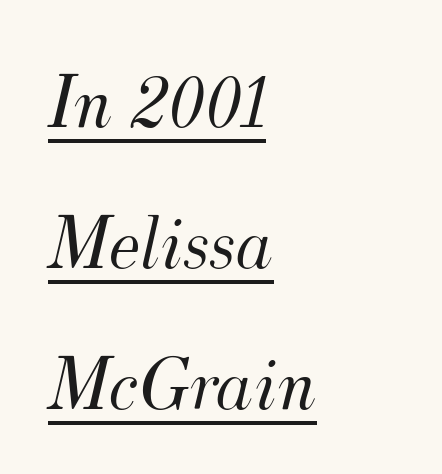
The image shows 78 px light serif type, italic (leaning right); set left-aligned, line spacing 1.81x, normal letter spacing, underlined; medium stroke contrast and a small x-height.
